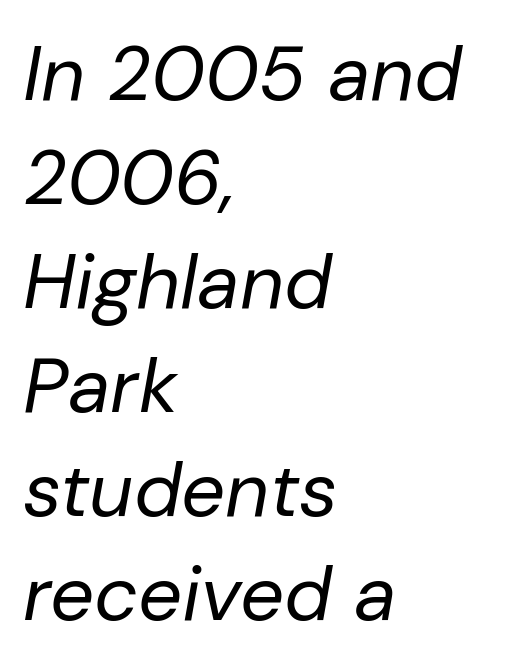
These lines sit exactly where default settings would place them. The strokes carry an ordinary text weight at most. Designer's note — italics engaged. Here the designer chose a conventional face with non-uniform glyph widths. Between one letter and the next there's only the usual sliver of space. Descenders are the only things crossing below the line.
